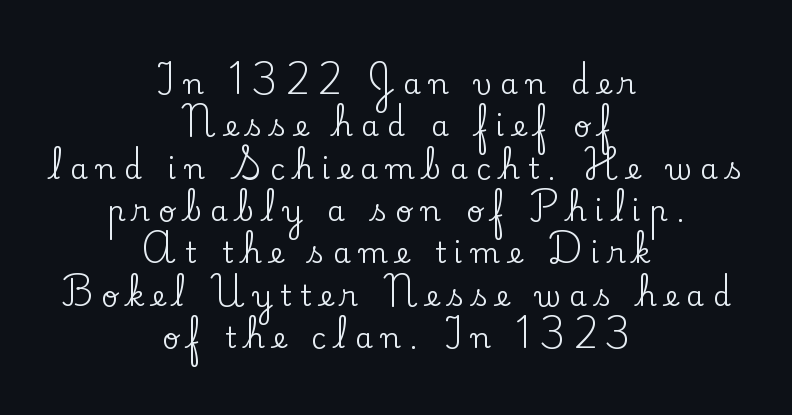
Q: Is the text italic (slanted)? A: No, it is upright.
Q: Is the typeface a serif or a sans-serif typeface? A: Serif.
Q: Is the text underlined? A: No.
Q: How is the paragraph aligned? A: Centered.
Q: Is the spacing between letters normal or unusually wide? A: Unusually wide.
Q: Is the spacing between lines tight, normal or loose? A: Normal.
Q: Width (condensed, normal, or wide)? A: Normal.
Q: Stroke contrast? A: Low.
Q: x-height? A: Small.
Q: Monospaced? A: No.
